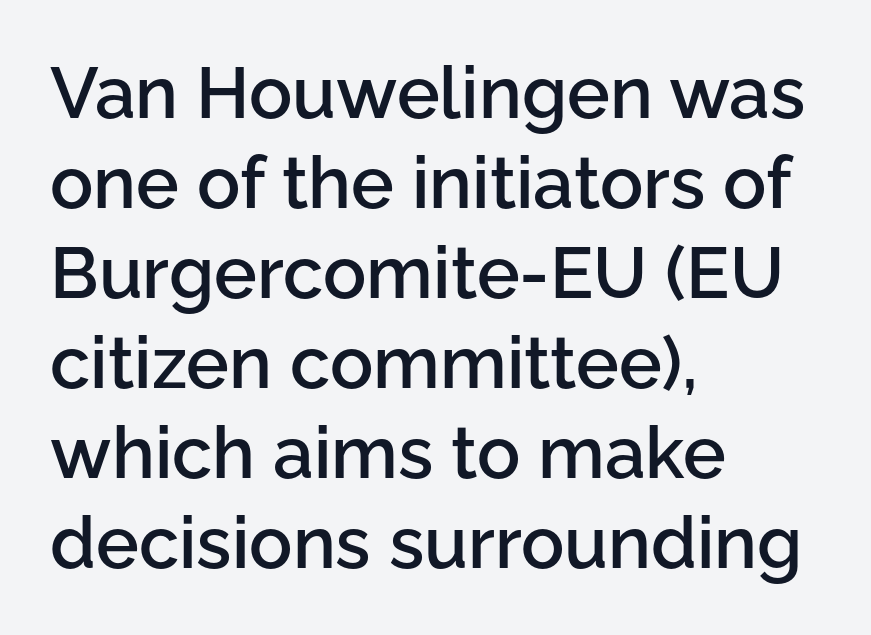
The image shows 72 px semibold sans-serif type, upright; set left-aligned, normal line spacing (1.25x), normal letter spacing, not underlined; low stroke contrast and a medium x-height.
